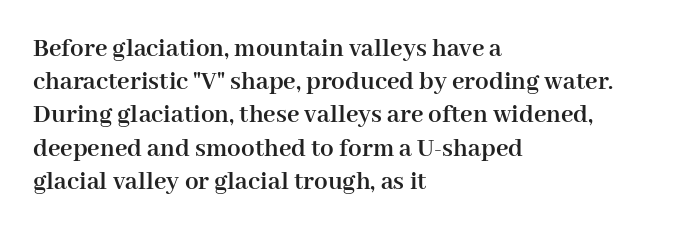
{"italic": "no", "bold": "yes", "underline": "no", "align": "left", "line_spacing_ratio": 1.23, "letter_spacing": "normal", "letter_spacing_em": 0.0, "glyph_px": 27}
